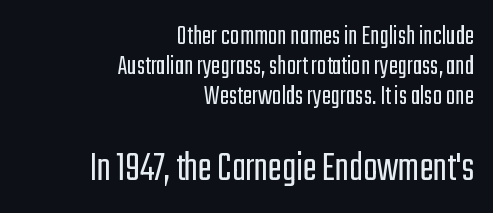
Q: Is the text bold? A: No.
Q: Is the text italic (slanted)? A: No, it is upright.
Q: Is the typeface a serif or a sans-serif typeface? A: Sans-serif.
Q: Is the text underlined? A: No.
Q: How is the paragraph aligned? A: Right-aligned.
Q: Is the spacing between letters normal or unusually wide? A: Normal.
Q: Is the spacing between lines tight, normal or loose? A: Tight.
Q: Which block of text is set in a larger size, the first (top) or the second (bottom)? A: The second (bottom) one.
Q: Width (condensed, normal, or wide)? A: Condensed.
Q: Stroke contrast? A: Low.
Q: x-height? A: Medium.
Q: Monospaced? A: No.
